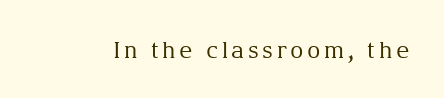
Q: Is the text bold? A: No.
Q: Is the text italic (slanted)? A: No, it is upright.
Q: Is the text underlined? A: No.
